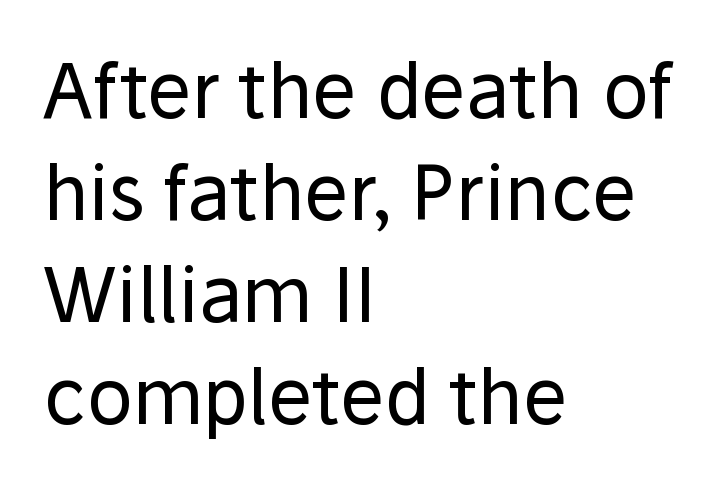
This sample is left-justified, so line endings fall wherever the words run out. Here the designer chose a conventional face with non-uniform glyph widths. This sample uses an upright cut, with every glyph sitting square on the baseline. Think standard paragraph weight, or any step lighter than that. Nobody drew a line under any word here. The font family rendered here belongs to the sans-serif group.
